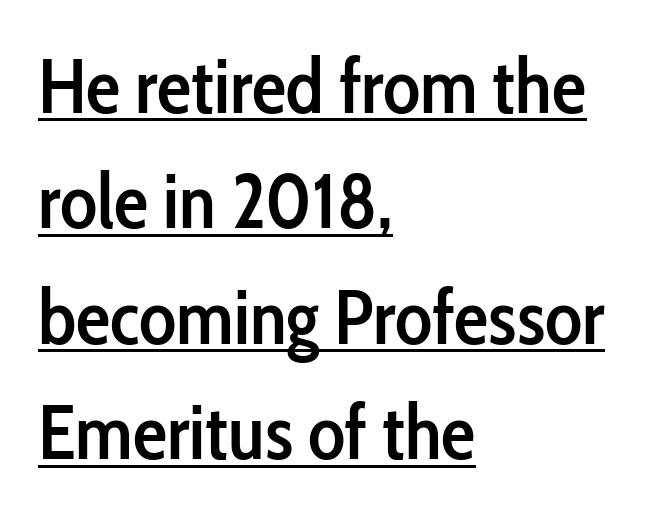
The image shows 77 px semibold, condensed sans-serif type, upright; set left-aligned, normal line spacing (1.5x), normal letter spacing, underlined; low stroke contrast and a medium x-height.
